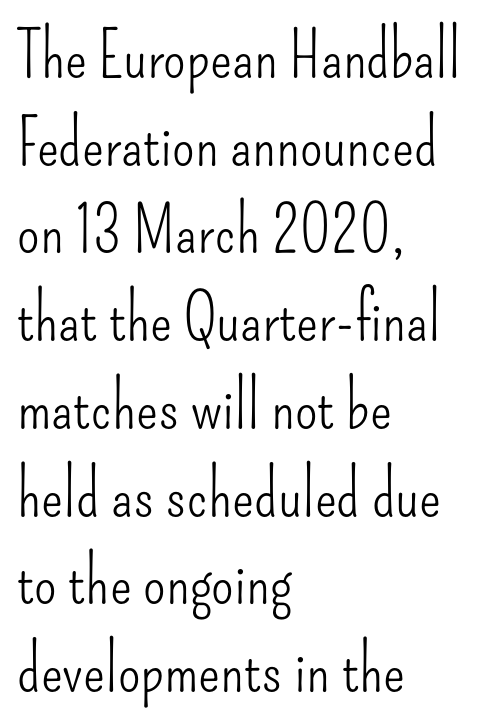
The image shows 65 px light, condensed sans-serif type, upright; set left-aligned, normal line spacing (1.35x), normal letter spacing, not underlined; low stroke contrast and a small x-height.
